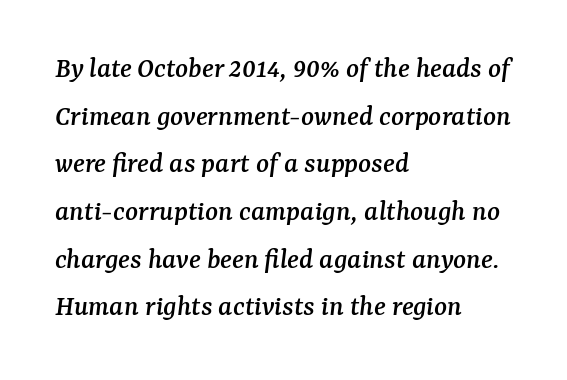
{"serif": "yes", "italic": "yes", "lean": "right", "slant_degrees": 7, "width": "normal", "stroke_contrast": "medium", "x_height": "medium", "monospaced": "no", "underline": "no", "align": "left", "line_spacing": "normal", "line_spacing_ratio": 1.59, "letter_spacing": "normal", "letter_spacing_em": 0.0, "glyph_px": 30}
